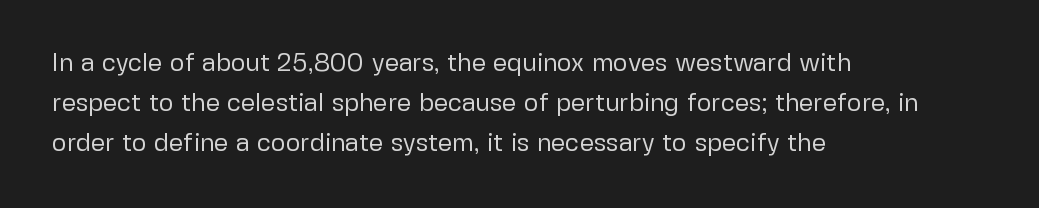
The image shows 25 px text type, upright; set left-aligned, normal line spacing (1.6x), normal letter spacing, not underlined.
